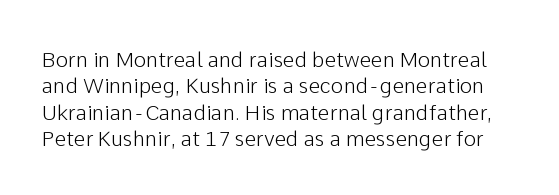
A normal amount of white space separates one row of letters from the next. Rendered with straight, roman letterforms. Unmarked baselines from the first word to the last. There is no visible air inserted between adjacent glyphs.
